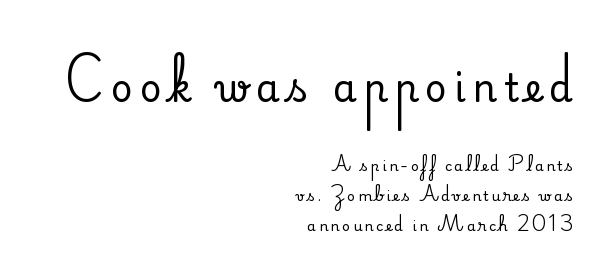
Check under the words: just untouched page. Is the lower block the larger one? No — the upper block carries the bigger type. Note: serifs present on the glyphs. Do the letters lean? They stand straight. Typeset ragged left — the right edge is the straight one. Summary of vertical rhythm: relaxed, with wide interline spacing.
